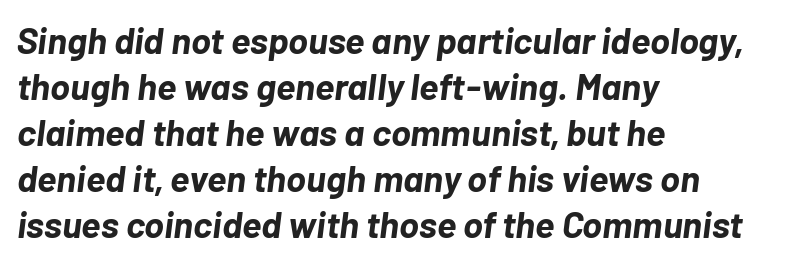
Q: Is the text bold? A: Yes.
Q: Is the text italic (slanted)? A: Yes, it leans right by about 7 degrees.
Q: Is the text underlined? A: No.
Q: How is the paragraph aligned? A: Left-aligned.
Q: Is the spacing between letters normal or unusually wide? A: Normal.
Q: Width (condensed, normal, or wide)? A: Normal.
Q: Stroke contrast? A: Low.
Q: x-height? A: Medium.
Q: Monospaced? A: No.
